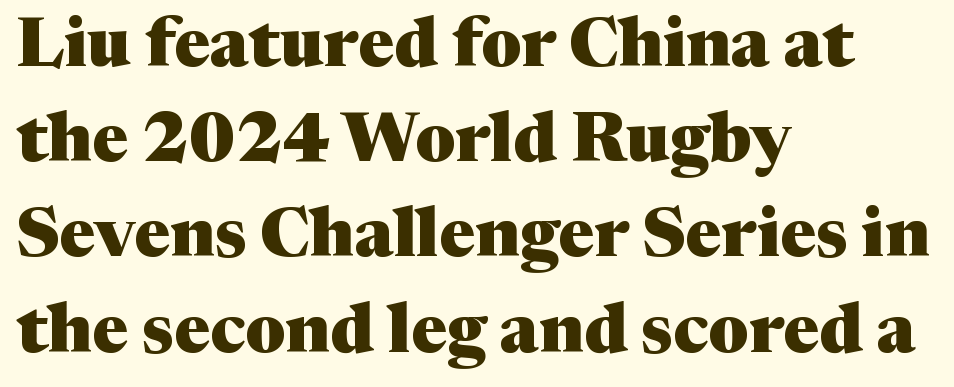
{"serif": "yes", "italic": "no", "bold": "yes", "weight": "heavy", "width": "normal", "stroke_contrast": "medium", "x_height": "medium", "monospaced": "no", "underline": "no", "align": "left", "line_spacing": "normal", "line_spacing_ratio": 1.4, "letter_spacing": "normal", "letter_spacing_em": 0.0, "glyph_px": 68}
